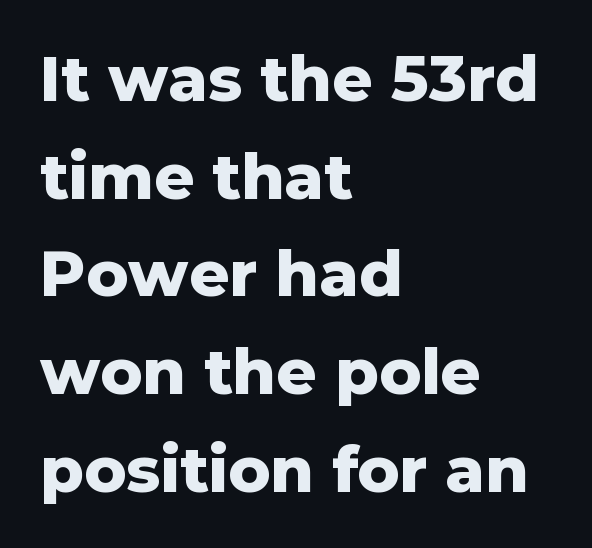
Tall strokes in this sample are plumb rather than angled. Think of a printed novel: that variable character pitch is what you see here. Classification — sans serif. Bare-footed words on every line.
